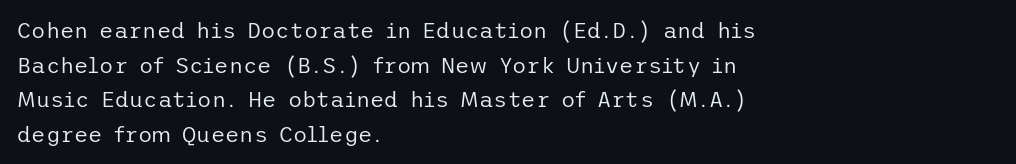
Q: Is the text bold? A: No.
Q: Is the text italic (slanted)? A: No, it is upright.
Q: Is the text underlined? A: No.
Q: How is the paragraph aligned? A: Left-aligned.
Q: Is the spacing between letters normal or unusually wide? A: Normal.
Q: Is the spacing between lines tight, normal or loose? A: Normal.
